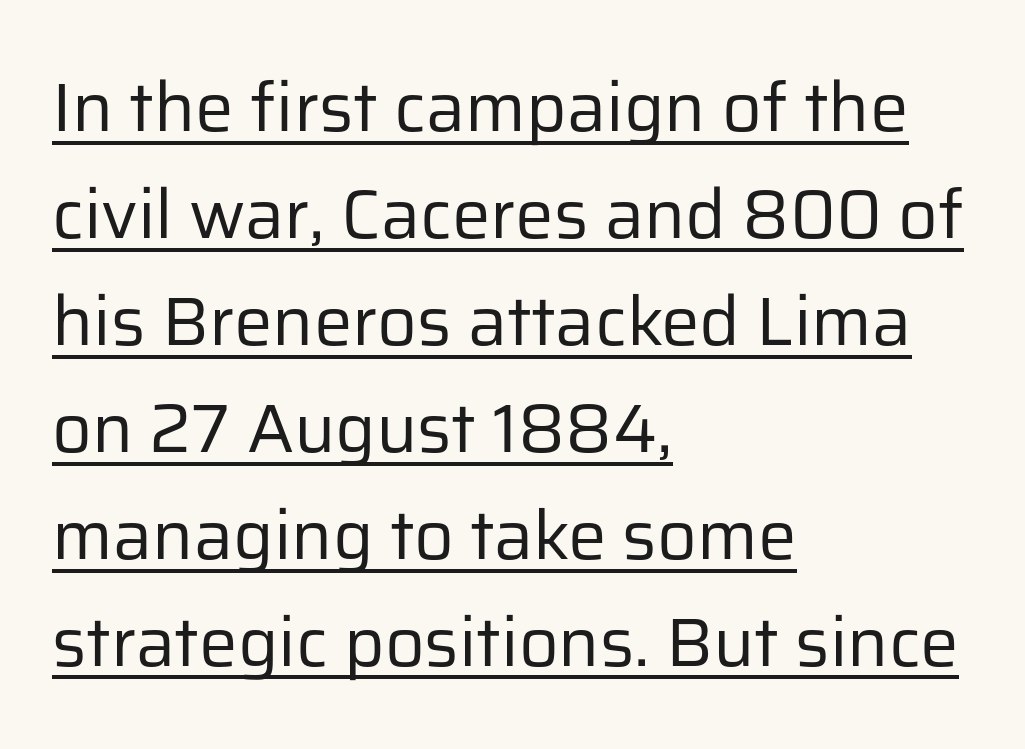
Letter spacing: default. The sample's only ornament is a line tracing under the words. Proportional: the letters do not fall into vertical columns. Nope, no serifs anywhere on these letters. A typesetter would call this leading conventional body-copy spacing. Weight: in the light-to-regular range.
